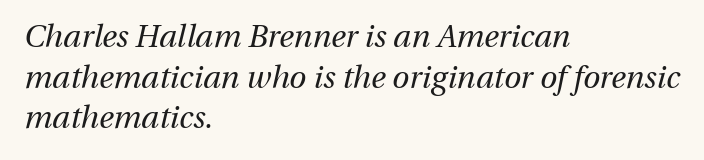
Q: Is the text bold? A: No.
Q: Is the text italic (slanted)? A: Yes, it leans right by about 13 degrees.
Q: Is the text underlined? A: No.
Q: How is the paragraph aligned? A: Left-aligned.
Q: Is the spacing between letters normal or unusually wide? A: Normal.
Q: Is the spacing between lines tight, normal or loose? A: Normal.
Q: Width (condensed, normal, or wide)? A: Normal.
Q: Stroke contrast? A: Medium.
Q: x-height? A: Medium.
Q: Monospaced? A: No.
